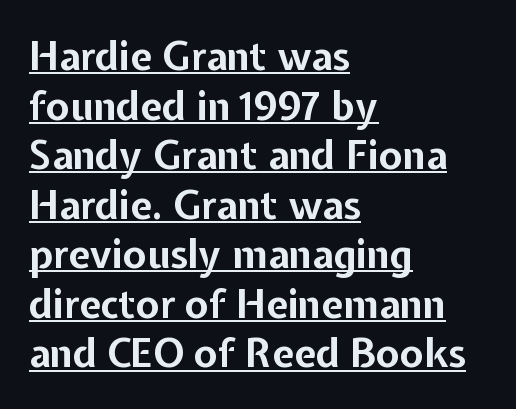
The image shows 39 px bold sans-serif type, upright; set left-aligned, normal line spacing (1.27x), normal letter spacing, underlined; low stroke contrast and a medium x-height.
